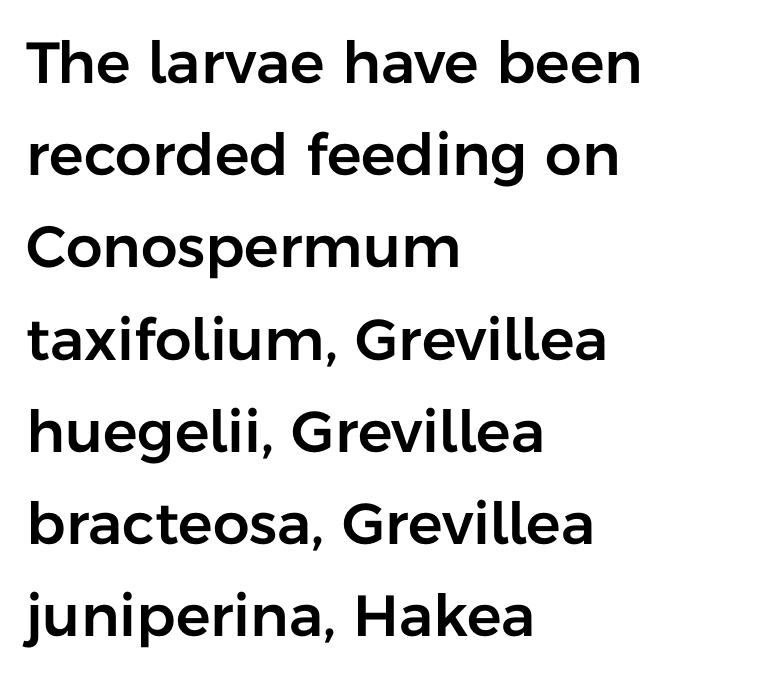
{"serif": "no", "italic": "no", "width": "normal", "stroke_contrast": "low", "x_height": "medium", "monospaced": "no", "underline": "no", "align": "left", "line_spacing": "normal", "line_spacing_ratio": 1.59, "letter_spacing": "normal", "letter_spacing_em": 0.0, "glyph_px": 58}
